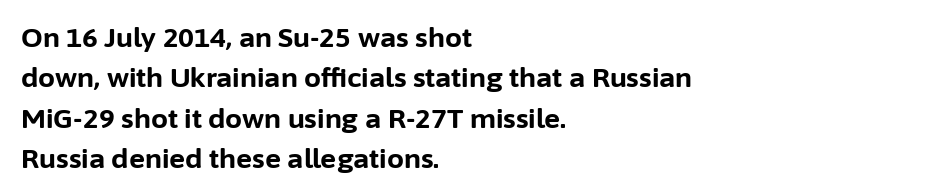
Q: Is the text bold? A: Yes.
Q: Is the text italic (slanted)? A: No, it is upright.
Q: Is the text underlined? A: No.
Q: How is the paragraph aligned? A: Left-aligned.
Q: Is the spacing between letters normal or unusually wide? A: Normal.
Q: Is the spacing between lines tight, normal or loose? A: Normal.
